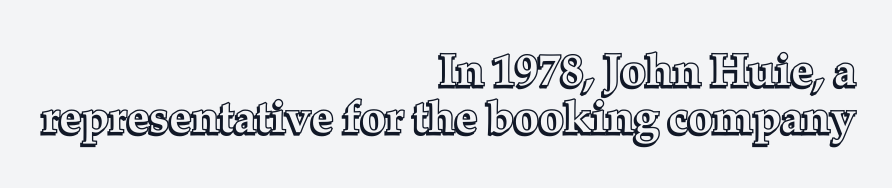
Is this a fixed-width face? No — the glyphs have proportional, varying widths. This rendering leaves character spacing at its baseline value. The vertical gap from one line to the next is small. Visually the block forms a straight wall on the right and a jagged coastline on the left. Has an underline been added? It has not. The lettering stays uniformly vertical, giving the passage a roman look.
